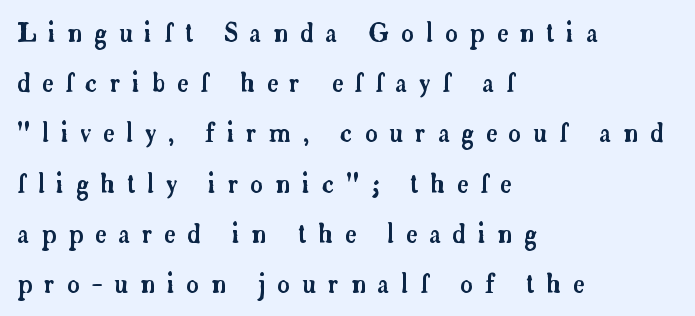
The image shows 25 px text type, upright; set left-aligned, loose line spacing (2.01x), unusually wide letter spacing (+0.47 em), not underlined.
